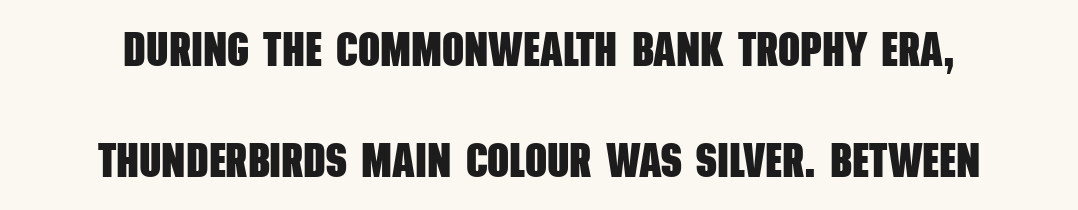
One glance says open: line gaps are wider than usual. Note the varied advance widths — an 'i' is clearly narrower than an 'm'. Is this a sans? Yes — the strokes have no serifs. The sample has been set heavy, in full bold. The letterforms sit shoulder to shoulder at normal distance. The passage shown is not underscored anywhere.
